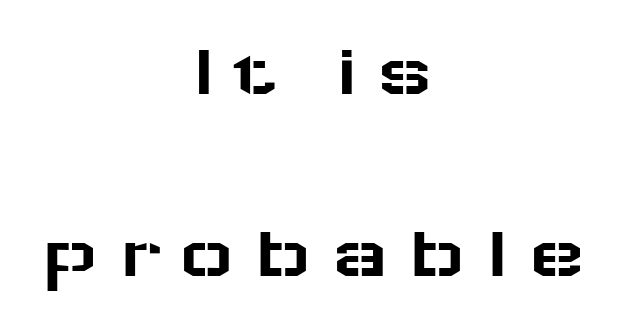
Q: Is the text italic (slanted)? A: No, it is upright.
Q: Is the typeface a serif or a sans-serif typeface? A: Sans-serif.
Q: Is the text underlined? A: No.
Q: How is the paragraph aligned? A: Centered.
Q: Is the spacing between letters normal or unusually wide? A: Unusually wide.
Q: Is the spacing between lines tight, normal or loose? A: Loose.
Q: Width (condensed, normal, or wide)? A: Wide.
Q: Stroke contrast? A: Low.
Q: x-height? A: Medium.
Q: Monospaced? A: No.
